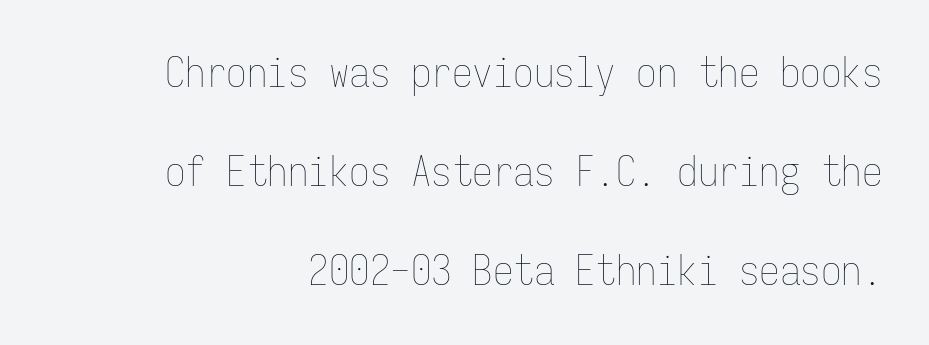
{"italic": "no", "bold": "no", "weight": "thin", "width": "condensed", "stroke_contrast": "low", "x_height": "medium", "monospaced": "yes", "underline": "no", "align": "right", "line_spacing": "loose", "line_spacing_ratio": 2.42, "letter_spacing": "normal", "letter_spacing_em": 0.0, "glyph_px": 41}
